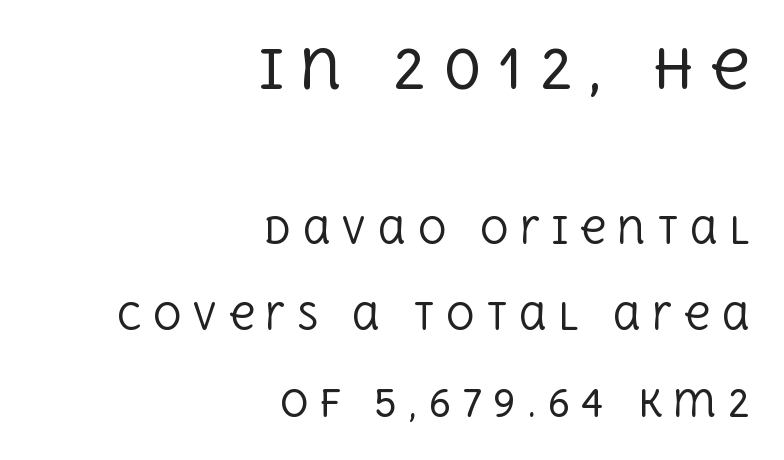
The font sits on the lighter half of the weight spectrum, regular included. Display-style spreading of the glyphs; the letterfit is very open. The earlier block is typeset at a bigger size than the later block. The block of text is sparse from top to bottom, with ample space between rows. Check the space under the baseline: it is left empty. Do the characters align in a grid? No, the font is proportional.
